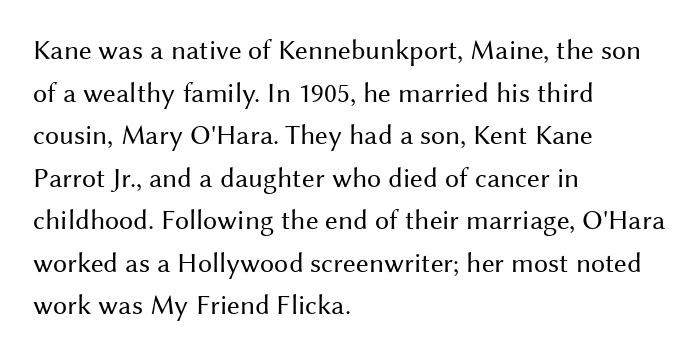
Q: Is the text bold? A: No.
Q: Is the text italic (slanted)? A: No, it is upright.
Q: Is the typeface a serif or a sans-serif typeface? A: Sans-serif.
Q: Is the text underlined? A: No.
Q: How is the paragraph aligned? A: Left-aligned.
Q: Is the spacing between letters normal or unusually wide? A: Normal.
Q: Is the spacing between lines tight, normal or loose? A: Normal.
Q: Width (condensed, normal, or wide)? A: Normal.
Q: Stroke contrast? A: Medium.
Q: x-height? A: Medium.
Q: Monospaced? A: No.
